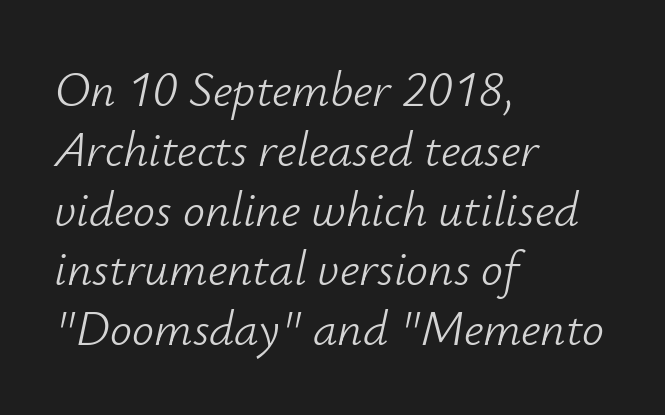
Q: Is the text bold? A: No.
Q: Is the text italic (slanted)? A: Yes, it leans right by about 12 degrees.
Q: Is the text underlined? A: No.
Q: How is the paragraph aligned? A: Left-aligned.
Q: Is the spacing between letters normal or unusually wide? A: Normal.
Q: Width (condensed, normal, or wide)? A: Normal.
Q: Stroke contrast? A: Low.
Q: x-height? A: Small.
Q: Monospaced? A: No.
